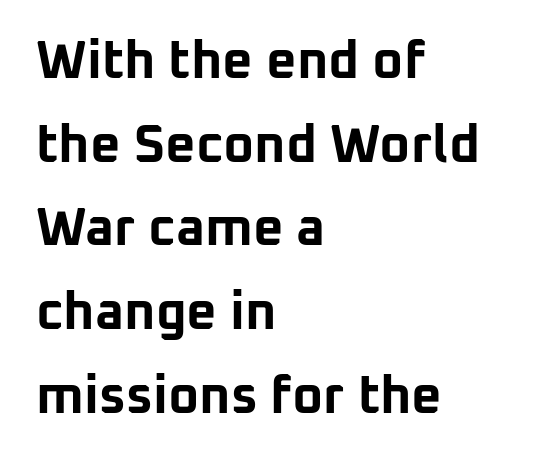
{"serif": "no", "italic": "no", "bold": "yes", "weight": "bold", "width": "normal", "stroke_contrast": "low", "x_height": "medium", "monospaced": "no", "underline": "no", "align": "left", "line_spacing": "normal", "line_spacing_ratio": 1.58, "letter_spacing": "normal", "letter_spacing_em": 0.0, "glyph_px": 53}
